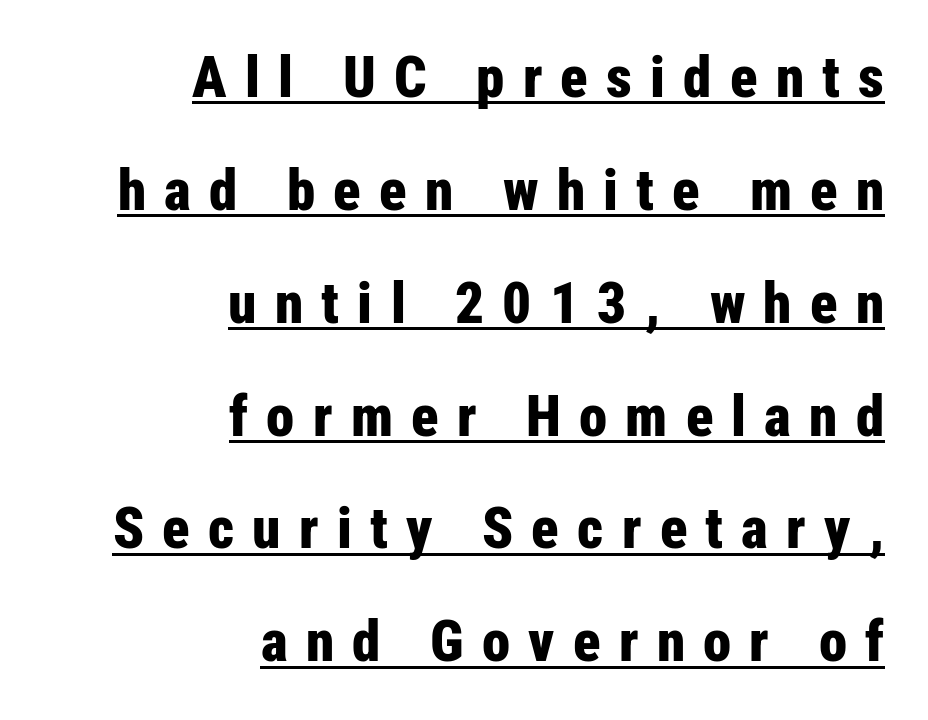
{"serif": "no", "italic": "no", "bold": "yes", "weight": "bold", "width": "condensed", "stroke_contrast": "low", "x_height": "medium", "monospaced": "no", "underline": "yes", "align": "right", "line_spacing": "loose", "line_spacing_ratio": 1.98, "letter_spacing": "wide", "letter_spacing_em": 0.32, "glyph_px": 57}
